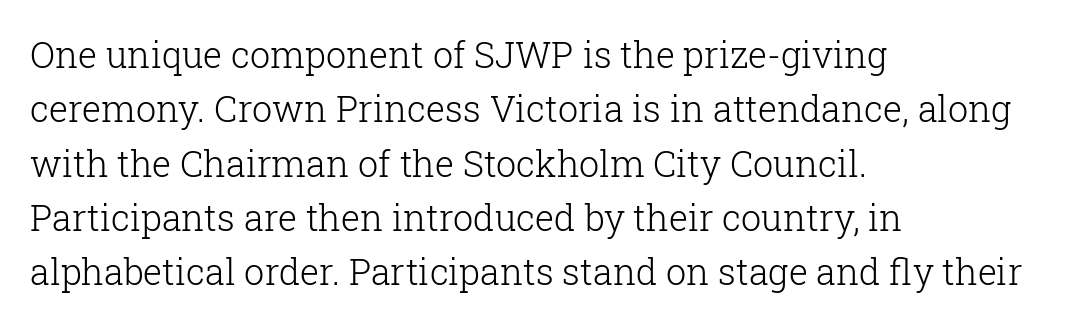
The image shows 36 px light serif type, upright; set left-aligned, normal line spacing (1.51x), normal letter spacing, not underlined; low stroke contrast and a medium x-height.
